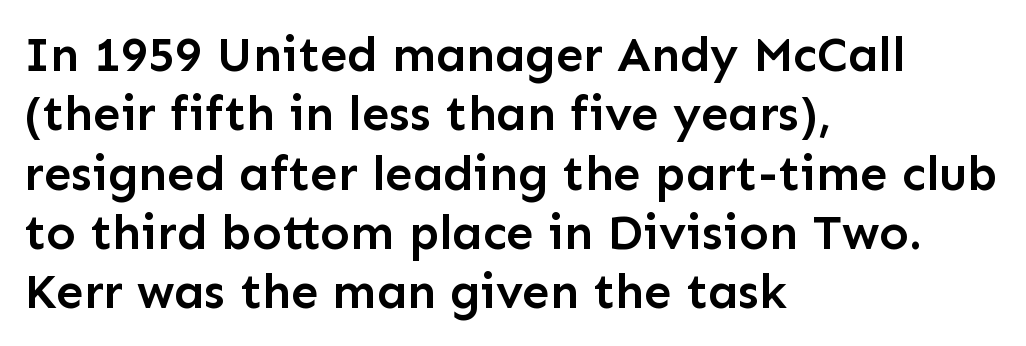
The horizontal fit of the characters is conventional and even. You could not count columns in this text — the font is proportionally spaced. This sample is left-justified, so line endings fall wherever the words run out. The glyphs in this specimen are sans serif. Letters rest on an invisible, unmarked baseline. The typography opts for an upright posture over an oblique one.
